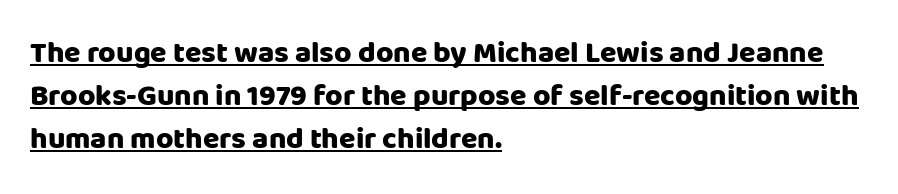
The image shows 30 px heavy sans-serif type, upright; set left-aligned, normal line spacing (1.43x), normal letter spacing, underlined; low stroke contrast and a large x-height.
